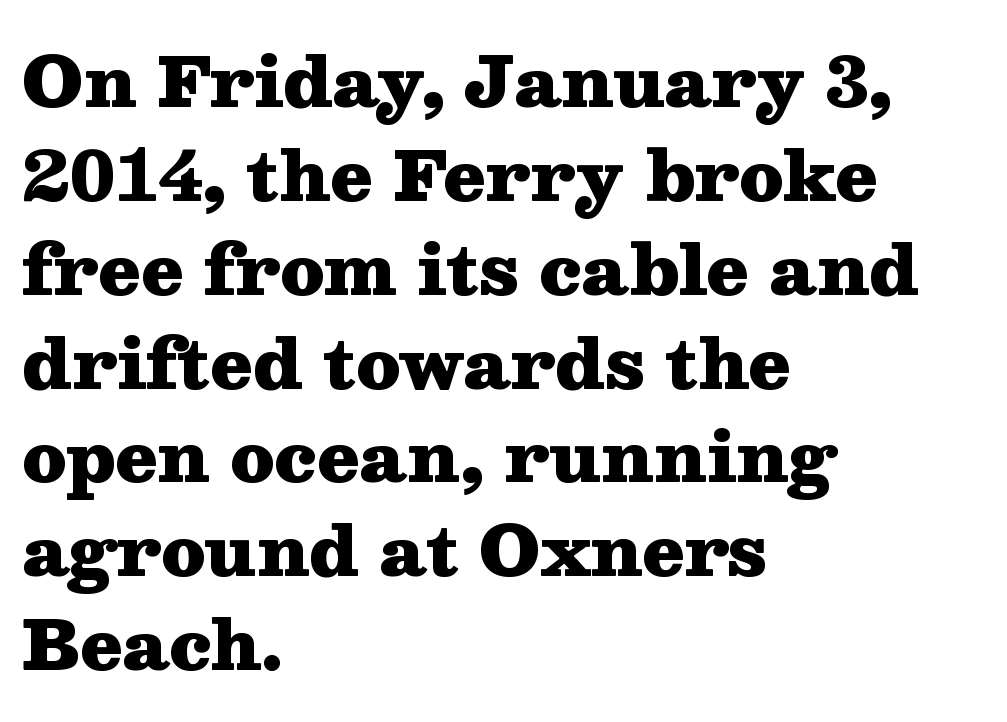
Q: Is the text bold? A: Yes.
Q: Is the text italic (slanted)? A: No, it is upright.
Q: Is the typeface a serif or a sans-serif typeface? A: Serif.
Q: Is the text underlined? A: No.
Q: How is the paragraph aligned? A: Left-aligned.
Q: Is the spacing between letters normal or unusually wide? A: Normal.
Q: Is the spacing between lines tight, normal or loose? A: Normal.
Q: Width (condensed, normal, or wide)? A: Wide.
Q: Stroke contrast? A: Medium.
Q: x-height? A: Medium.
Q: Monospaced? A: No.
